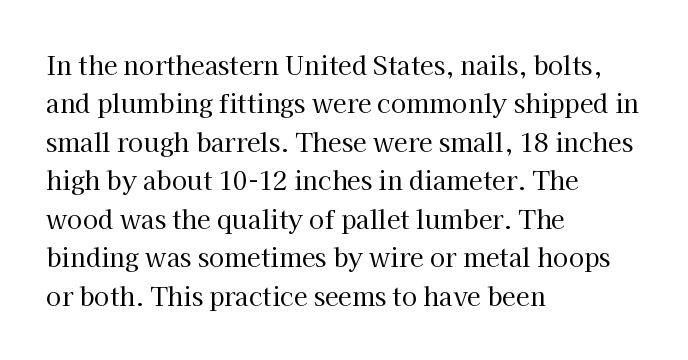
Q: Is the text bold? A: No.
Q: Is the text italic (slanted)? A: No, it is upright.
Q: Is the text underlined? A: No.
Q: How is the paragraph aligned? A: Left-aligned.
Q: Is the spacing between letters normal or unusually wide? A: Normal.
Q: Is the spacing between lines tight, normal or loose? A: Normal.
